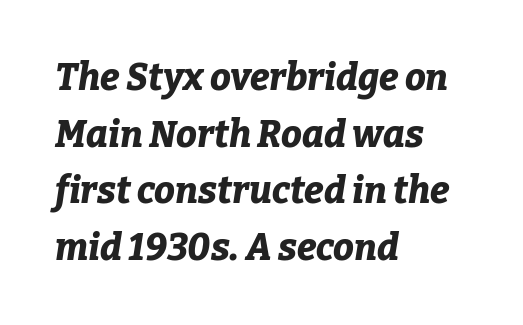
Q: Is the text bold? A: Yes.
Q: Is the text italic (slanted)? A: Yes, it leans right by about 9 degrees.
Q: Is the text underlined? A: No.
Q: How is the paragraph aligned? A: Left-aligned.
Q: Is the spacing between letters normal or unusually wide? A: Normal.
Q: Is the spacing between lines tight, normal or loose? A: Normal.
Q: Width (condensed, normal, or wide)? A: Normal.
Q: Stroke contrast? A: Low.
Q: x-height? A: Medium.
Q: Monospaced? A: No.
